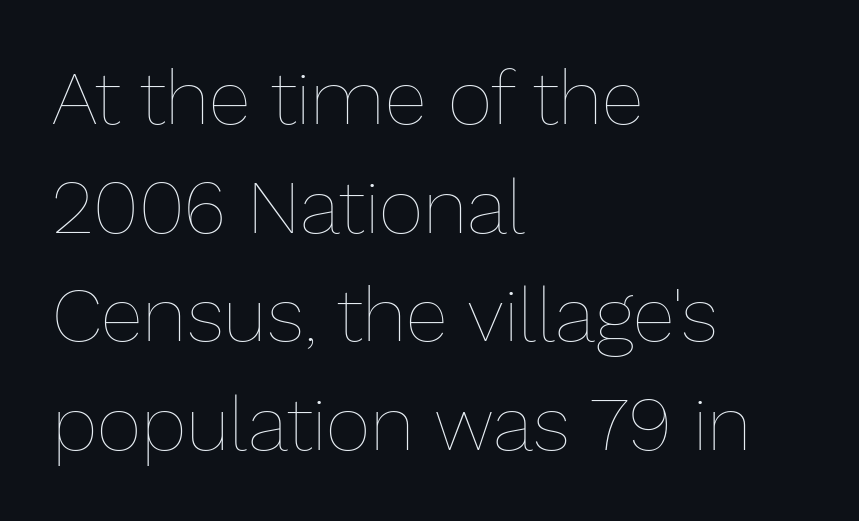
Q: Is the text bold? A: No.
Q: Is the text italic (slanted)? A: No, it is upright.
Q: Is the text underlined? A: No.
Q: How is the paragraph aligned? A: Left-aligned.
Q: Is the spacing between letters normal or unusually wide? A: Normal.
Q: Is the spacing between lines tight, normal or loose? A: Normal.
Q: Width (condensed, normal, or wide)? A: Normal.
Q: Stroke contrast? A: Low.
Q: x-height? A: Medium.
Q: Monospaced? A: No.
